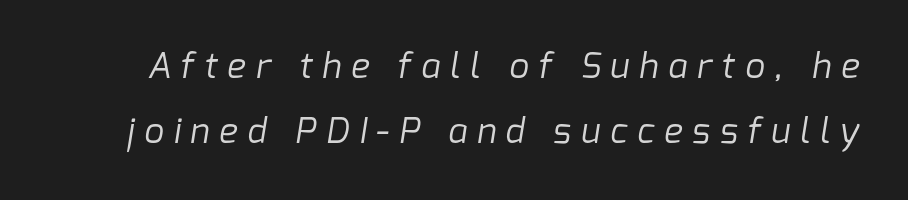
Tracking here is generous; glyphs stand well apart from one another. Underlining? Definitely not there. Character widths vary here, with narrow letters taking less room than wide ones. Nothing sits at the stroke ends, so this counts as sans-serif.
